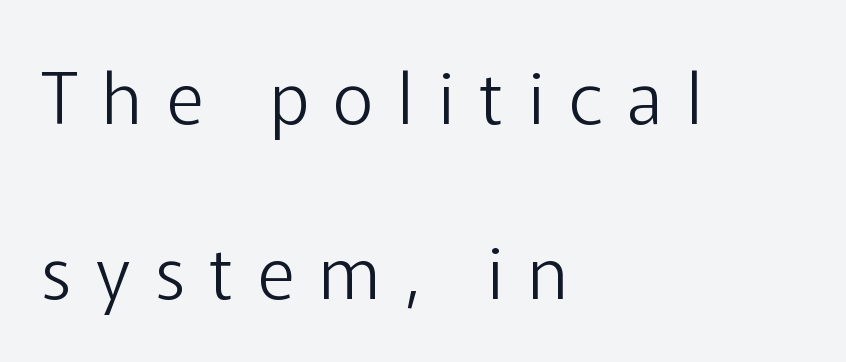
The image shows 71 px light sans-serif type, upright; set left-aligned, loose line spacing (2.47x), unusually wide letter spacing (+0.35 em), not underlined; low stroke contrast and a medium x-height.
